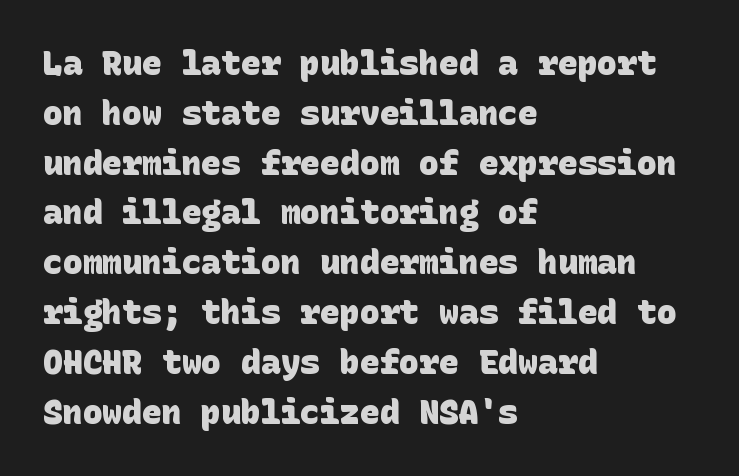
The image shows 33 px heavy sans-serif type; set left-aligned, normal line spacing (1.51x), normal letter spacing, not underlined; low stroke contrast and a large x-height.
